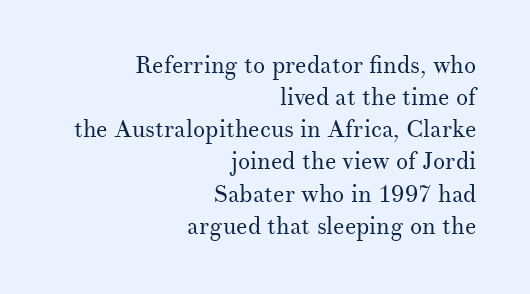
The image shows 24 px text type, upright; set right-aligned, normal line spacing (1.34x), normal letter spacing, not underlined.
